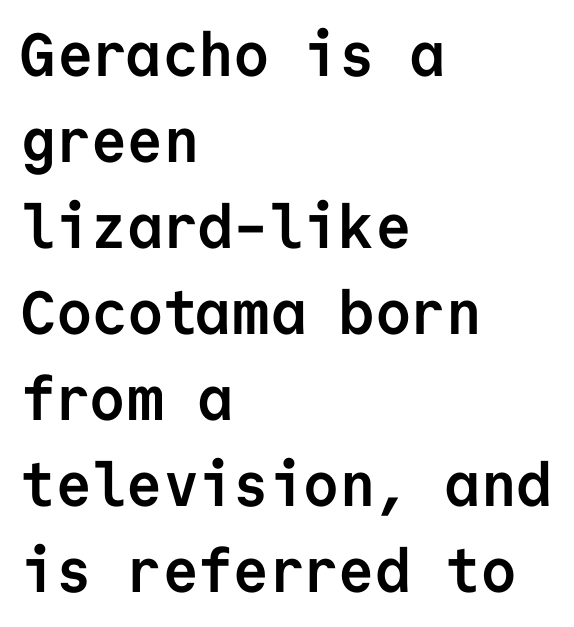
The image shows 61 px semibold sans-serif type, upright, monospaced; set left-aligned, normal line spacing (1.41x), normal letter spacing, not underlined; low stroke contrast and a medium x-height.
